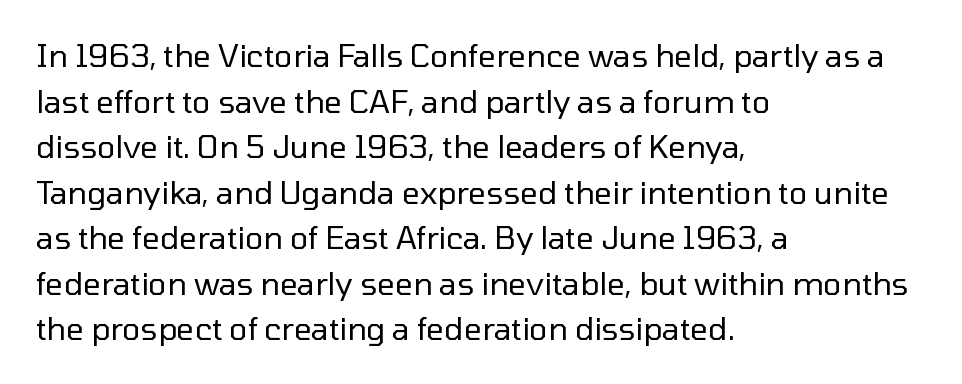
The lines sit at an ordinary, default distance from one another. Typographically, this falls in the sans-serif category. On a weight scale, this lands at 450 or below. Glyph-to-glyph distance matches everyday printed text. Beneath every word, the page is bare. Varying glyph widths throughout — classic text-font behaviour.
